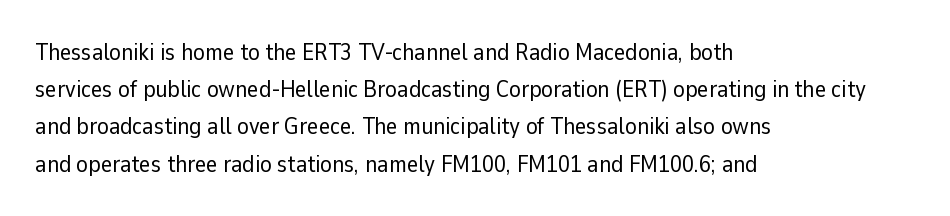
The image shows 24 px text type, upright; set left-aligned, normal line spacing (1.55x), normal letter spacing, not underlined.
